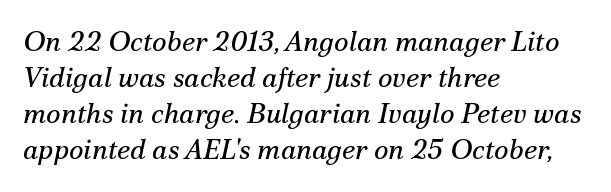
The image shows 28 px regular-weight serif type, italic (leaning right); set left-aligned, normal line spacing (1.29x), normal letter spacing, not underlined; medium stroke contrast and a small x-height.
